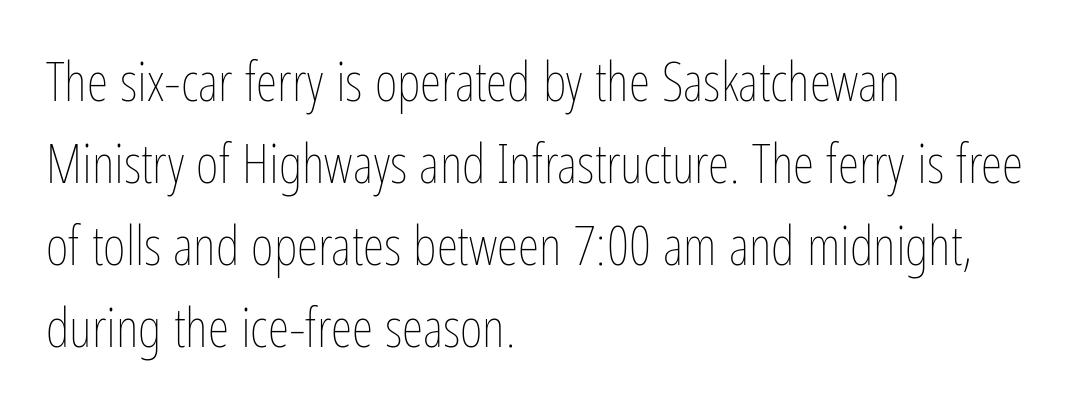
{"italic": "no", "bold": "no", "weight": "thin", "width": "condensed", "stroke_contrast": "low", "x_height": "medium", "monospaced": "no", "underline": "no", "align": "left", "line_spacing": "normal", "line_spacing_ratio": 1.49, "letter_spacing": "normal", "letter_spacing_em": 0.0, "glyph_px": 55}
